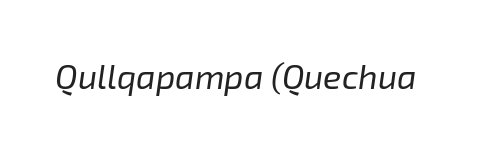
Do the characters align in a grid? No, the font is proportional. Rule under the text: the space is simply empty. The weight tops out at a normal text grade. Standard letterfit; no display-style spreading of the glyphs. The letters are slanted; this is an italic face.
